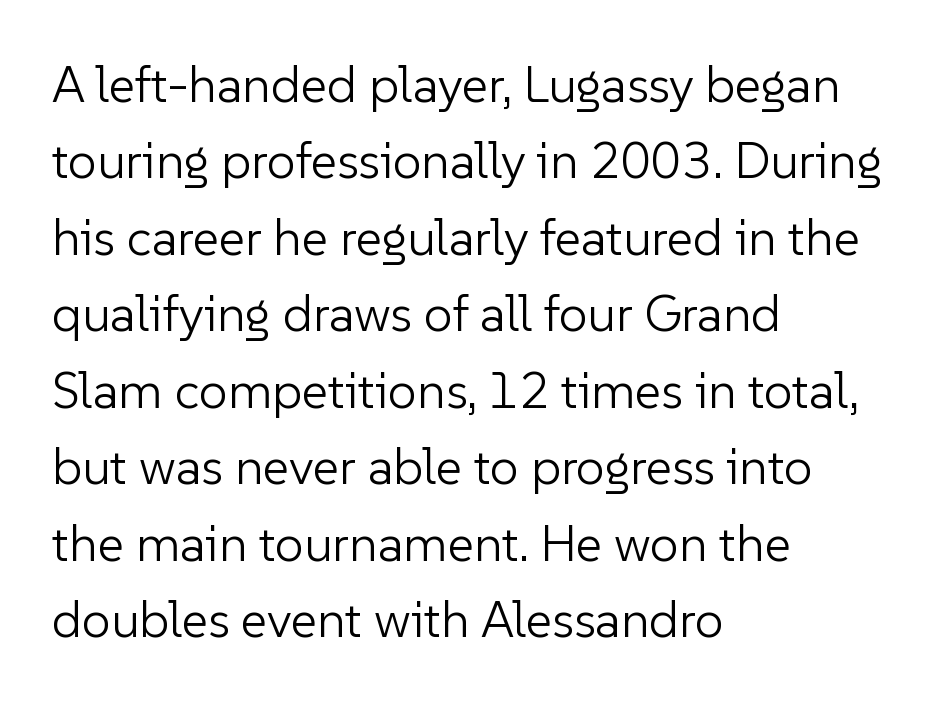
The strokes carry an ordinary text weight at most. A roman cut, with each character standing at attention. Rule under the text: the space is simply empty. Each letter keeps its own natural width here, so spacing adapts to shape.
